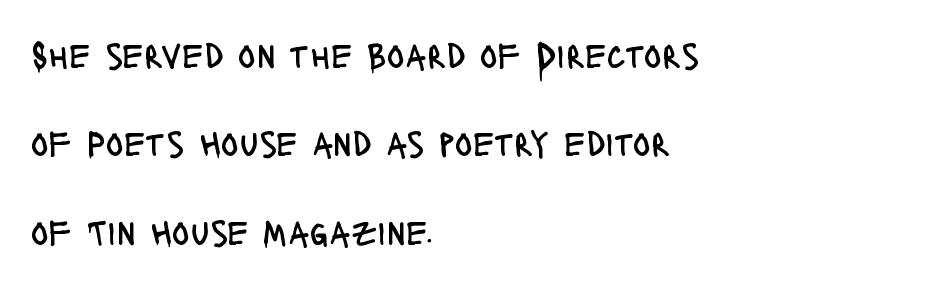
The image shows 37 px regular-weight, condensed sans-serif type, upright; set left-aligned, loose line spacing (2.39x), normal letter spacing, not underlined; low stroke contrast and a large x-height.
